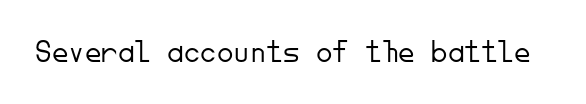
{"serif": "no", "italic": "no", "bold": "no", "weight": "light", "width": "normal", "stroke_contrast": "low", "x_height": "small", "monospaced": "yes", "underline": "no", "letter_spacing": "normal", "letter_spacing_em": 0.0, "glyph_px": 33}
